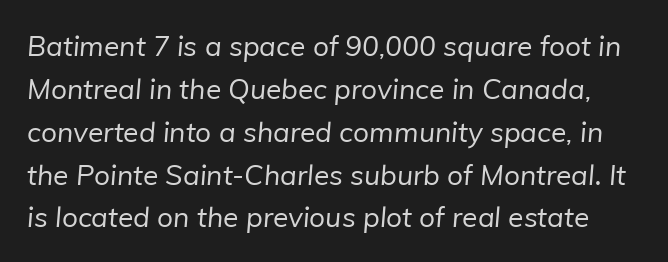
Q: Is the text bold? A: No.
Q: Is the typeface a serif or a sans-serif typeface? A: Sans-serif.
Q: Is the text underlined? A: No.
Q: Is the spacing between letters normal or unusually wide? A: Normal.
Q: Is the spacing between lines tight, normal or loose? A: Normal.
Q: Width (condensed, normal, or wide)? A: Normal.
Q: Stroke contrast? A: Low.
Q: x-height? A: Medium.
Q: Monospaced? A: No.
